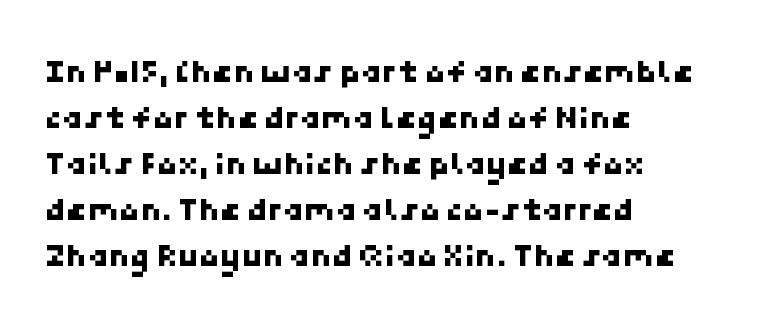
{"serif": "no", "width": "normal", "stroke_contrast": "low", "x_height": "medium", "underline": "no", "align": "left", "line_spacing": "normal", "line_spacing_ratio": 1.35, "letter_spacing": "normal", "letter_spacing_em": 0.0, "glyph_px": 34}
